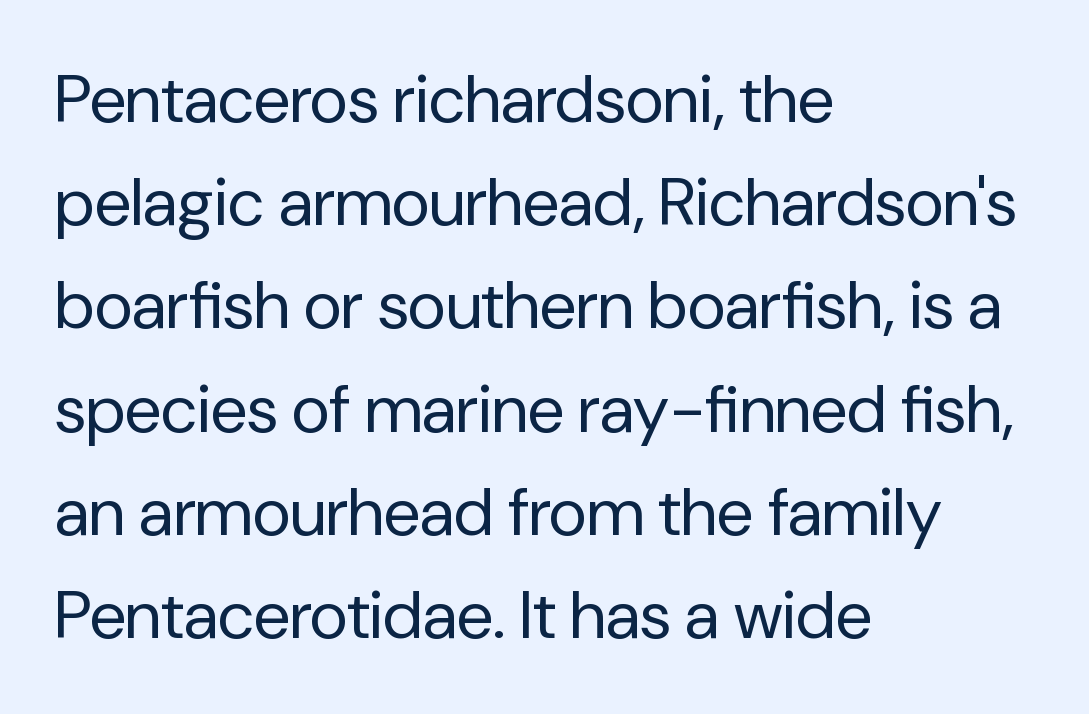
When letters stand straight like this, we call the style roman or upright. Rule under the text: the space is simply empty. A typesetter would call this proportional, since set widths differ per character. Nothing unusual about the tracking: characters are spaced as the font intends. Where is the straight margin? On the left.
